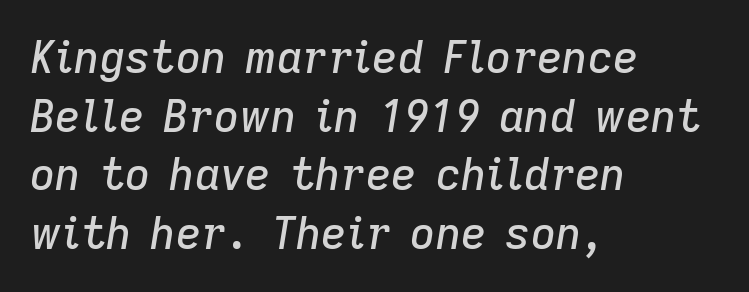
{"italic": "yes", "lean": "right", "slant_degrees": 9, "width": "normal", "stroke_contrast": "low", "x_height": "medium", "monospaced": "no", "underline": "no", "align": "left", "line_spacing": "normal", "line_spacing_ratio": 1.33, "letter_spacing": "normal", "letter_spacing_em": 0.0, "glyph_px": 44}
